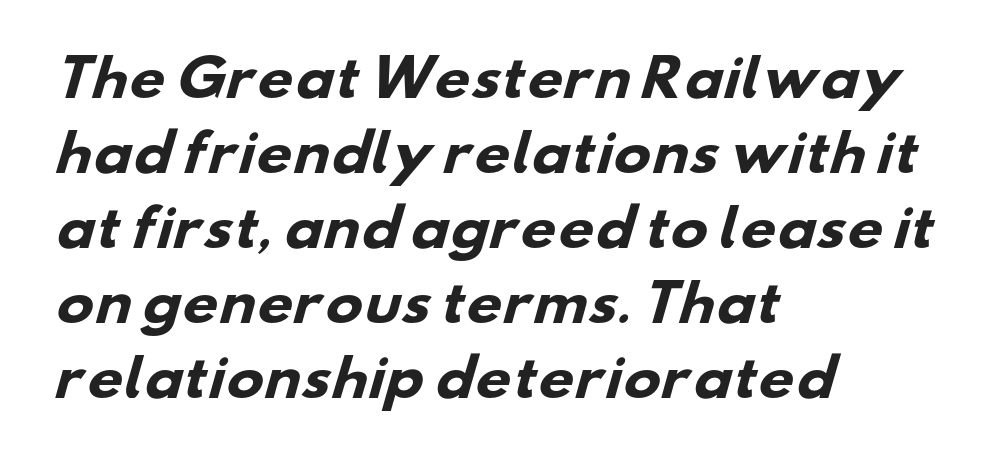
Q: Is the text bold? A: Yes.
Q: Is the typeface a serif or a sans-serif typeface? A: Sans-serif.
Q: Is the text underlined? A: No.
Q: How is the paragraph aligned? A: Left-aligned.
Q: Is the spacing between letters normal or unusually wide? A: Normal.
Q: Is the spacing between lines tight, normal or loose? A: Normal.
Q: Width (condensed, normal, or wide)? A: Wide.
Q: Stroke contrast? A: Low.
Q: x-height? A: Small.
Q: Monospaced? A: No.
